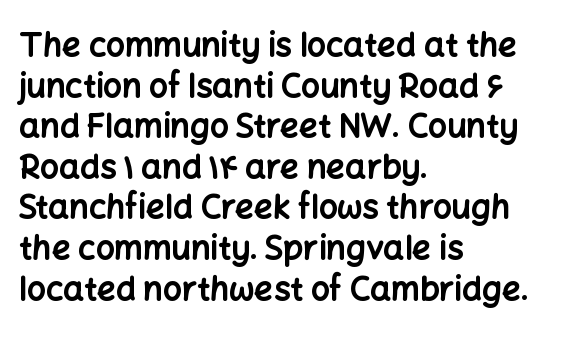
The image shows 33 px bold sans-serif type, upright; set left-aligned, line spacing 1.23x, normal letter spacing, not underlined; low stroke contrast and a medium x-height.
